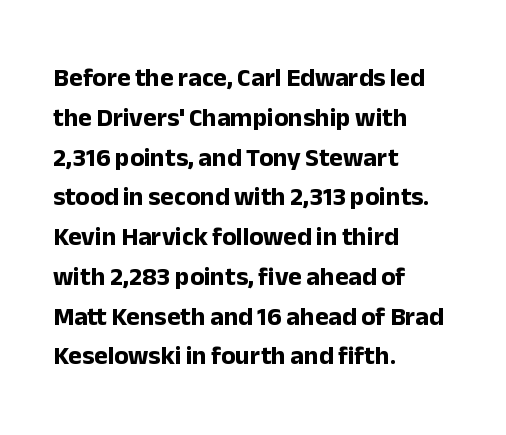
The image shows 26 px bold type, upright; set left-aligned, normal line spacing (1.53x), normal letter spacing, not underlined.
